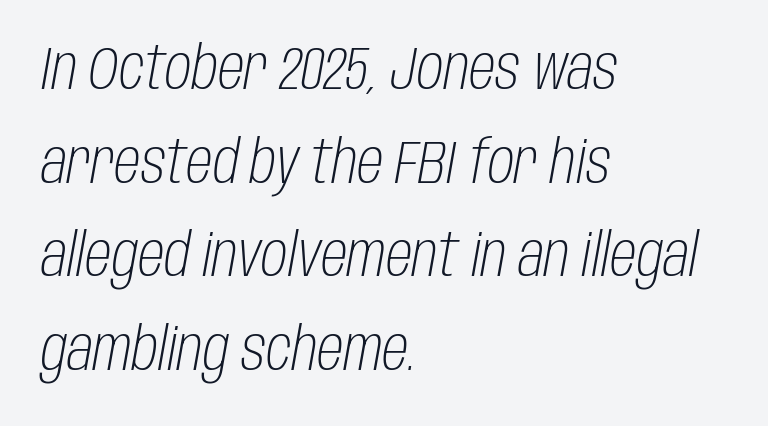
Interline gaps are of average width in this sample. The rag falls on the right side of this text block. Is this a fixed-width face? No — the glyphs have proportional, varying widths. Observe the ordinary spacing: letters are neighbours, not strangers.
